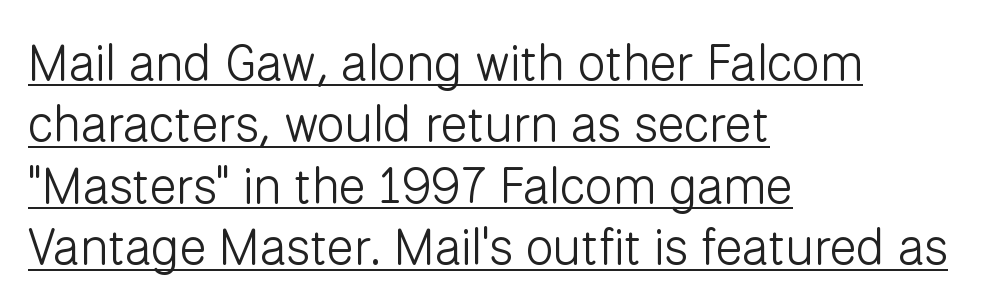
Q: Is the text bold? A: No.
Q: Is the text italic (slanted)? A: No, it is upright.
Q: Is the typeface a serif or a sans-serif typeface? A: Sans-serif.
Q: Is the text underlined? A: Yes.
Q: How is the paragraph aligned? A: Left-aligned.
Q: Is the spacing between letters normal or unusually wide? A: Normal.
Q: Width (condensed, normal, or wide)? A: Normal.
Q: Stroke contrast? A: Low.
Q: x-height? A: Medium.
Q: Monospaced? A: No.
